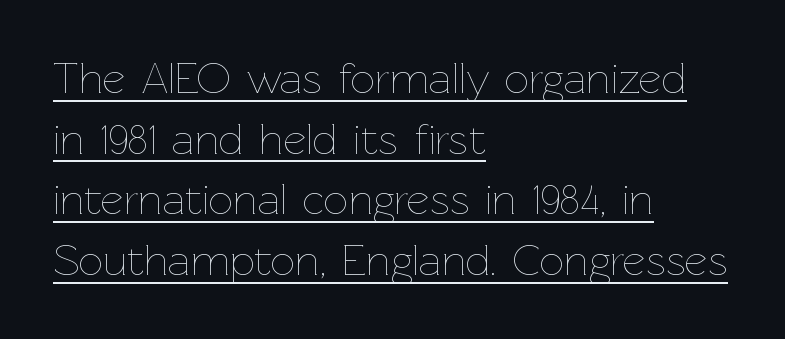
Q: Is the text bold? A: No.
Q: Is the text italic (slanted)? A: No, it is upright.
Q: Is the text underlined? A: Yes.
Q: How is the paragraph aligned? A: Left-aligned.
Q: Is the spacing between letters normal or unusually wide? A: Normal.
Q: Is the spacing between lines tight, normal or loose? A: Normal.
Q: Width (condensed, normal, or wide)? A: Normal.
Q: Stroke contrast? A: Low.
Q: x-height? A: Medium.
Q: Monospaced? A: No.
